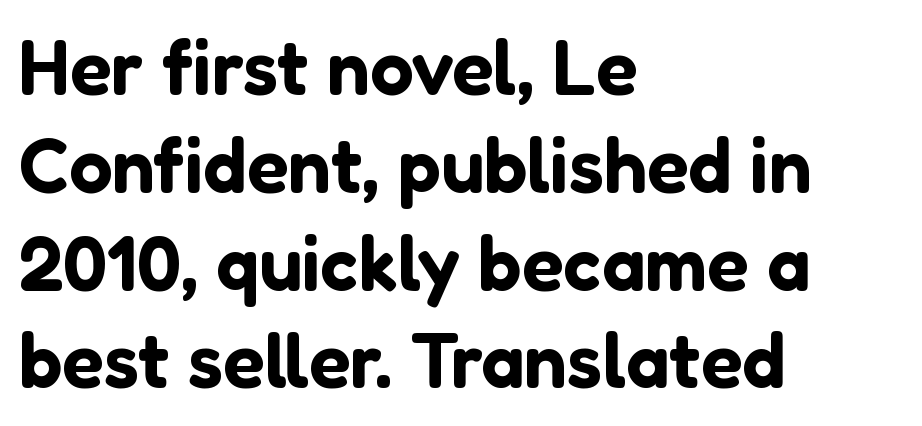
{"serif": "no", "italic": "no", "width": "normal", "stroke_contrast": "low", "x_height": "medium", "monospaced": "no", "underline": "no", "align": "left", "line_spacing": "normal", "line_spacing_ratio": 1.27, "letter_spacing": "normal", "letter_spacing_em": 0.0, "glyph_px": 77}
